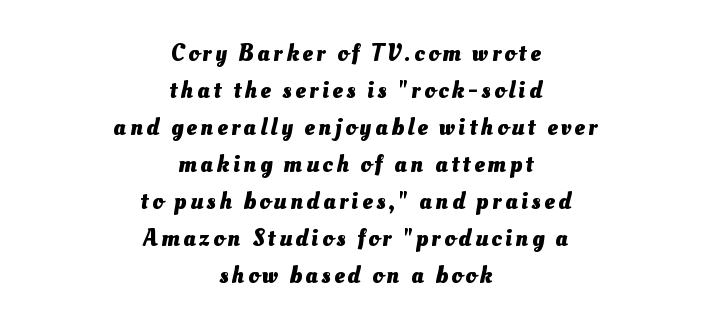
The image shows 24 px bold type; set centered, normal line spacing (1.54x), not underlined.
